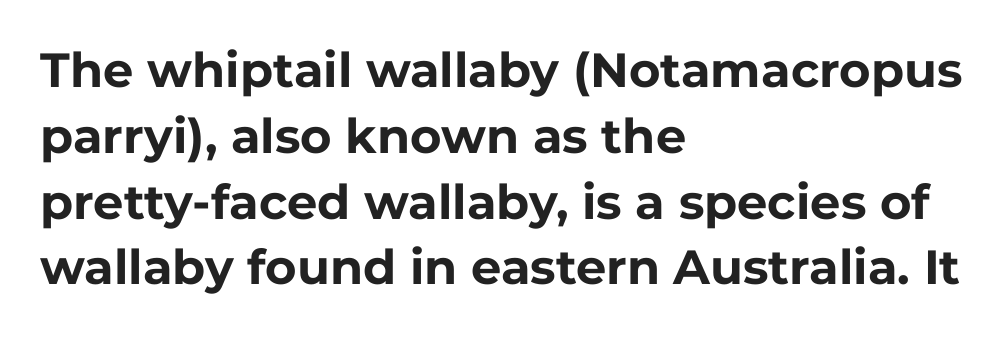
Q: Is the text bold? A: Yes.
Q: Is the text italic (slanted)? A: No, it is upright.
Q: Is the typeface a serif or a sans-serif typeface? A: Sans-serif.
Q: Is the text underlined? A: No.
Q: How is the paragraph aligned? A: Left-aligned.
Q: Is the spacing between letters normal or unusually wide? A: Normal.
Q: Is the spacing between lines tight, normal or loose? A: Normal.
Q: Width (condensed, normal, or wide)? A: Normal.
Q: Stroke contrast? A: Low.
Q: x-height? A: Medium.
Q: Monospaced? A: No.
